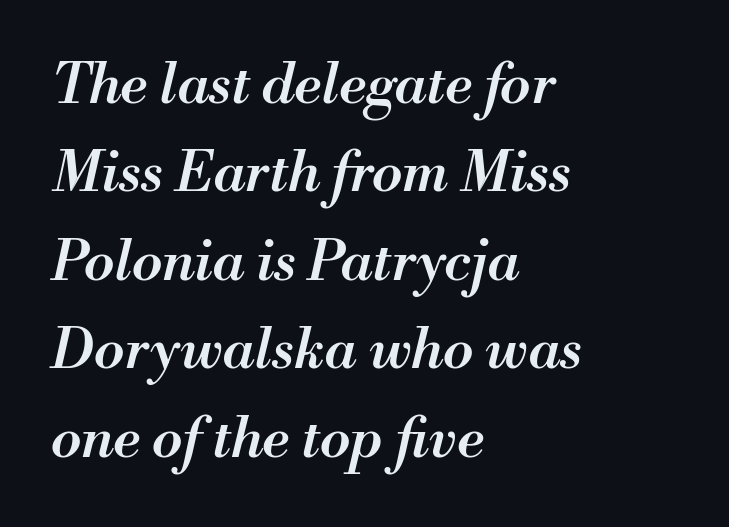
Q: Is the text bold? A: Semi-bold.
Q: Is the text italic (slanted)? A: Yes, it leans right by about 13 degrees.
Q: Is the text underlined? A: No.
Q: How is the paragraph aligned? A: Left-aligned.
Q: Is the spacing between letters normal or unusually wide? A: Normal.
Q: Is the spacing between lines tight, normal or loose? A: Normal.
Q: Width (condensed, normal, or wide)? A: Normal.
Q: Stroke contrast? A: Medium.
Q: x-height? A: Small.
Q: Monospaced? A: No.
